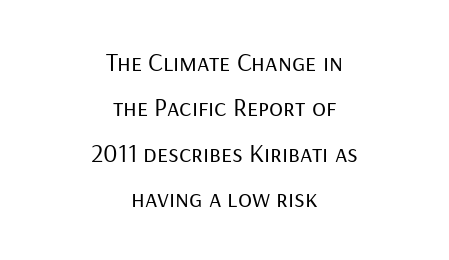
A typesetter would call this zero additional tracking. Each line is balanced around a shared central axis. Honestly, there is no underline to notice here at all. No extra ink here — the face is not bold. Nope, not italic — everything's standing straight.
